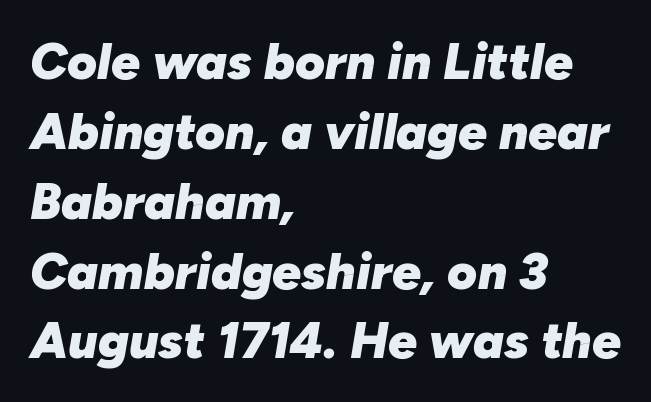
Q: Is the text bold? A: Yes.
Q: Is the text italic (slanted)? A: Yes, it leans right by about 10 degrees.
Q: Is the text underlined? A: No.
Q: How is the paragraph aligned? A: Left-aligned.
Q: Is the spacing between letters normal or unusually wide? A: Normal.
Q: Is the spacing between lines tight, normal or loose? A: Normal.
Q: Width (condensed, normal, or wide)? A: Normal.
Q: Stroke contrast? A: Low.
Q: x-height? A: Medium.
Q: Monospaced? A: No.
